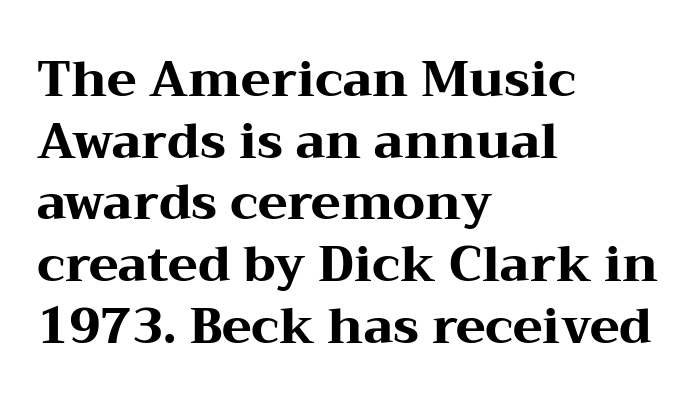
Q: Is the text bold? A: Yes.
Q: Is the text italic (slanted)? A: No, it is upright.
Q: Is the typeface a serif or a sans-serif typeface? A: Serif.
Q: Is the text underlined? A: No.
Q: How is the paragraph aligned? A: Left-aligned.
Q: Is the spacing between letters normal or unusually wide? A: Normal.
Q: Is the spacing between lines tight, normal or loose? A: Normal.
Q: Width (condensed, normal, or wide)? A: Wide.
Q: Stroke contrast? A: Medium.
Q: x-height? A: Medium.
Q: Monospaced? A: No.
